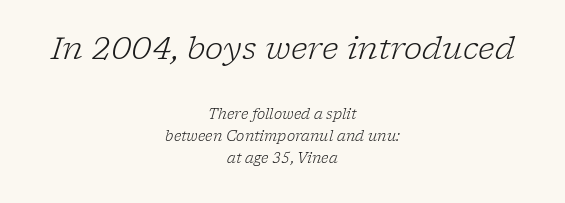
The font is comparable to plain body text, perhaps lighter. If you drew a line through each stem, it would be angled. How are the letters spaced? Ordinarily, with no added tracking. Rows of type keep a routine distance in the vertical direction. A typesetter would call this proportional, since set widths differ per character. Regarding serifs, this sample has them.
